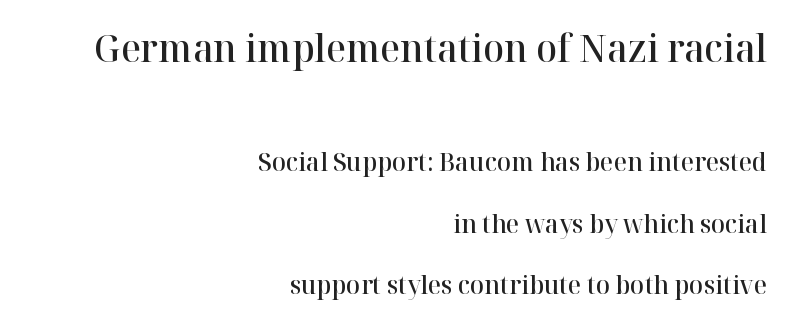
Does the lettering tilt? It doesn't — this is upright. Are there feet on the stems? There are — it's a serif. Vertically, the passage feels expansive, rows floating well apart. Glyph-to-glyph distance matches everyday printed text. Plain, unruled lines of type.
